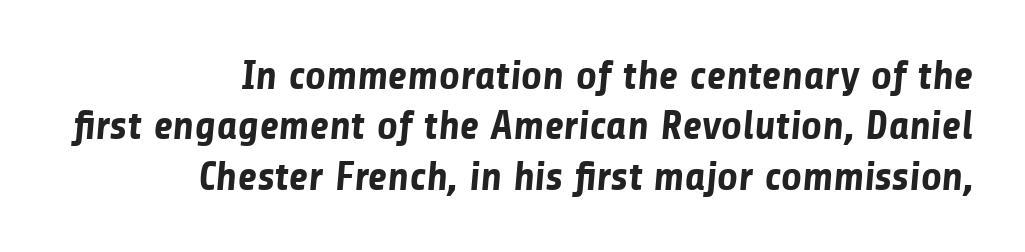
The image shows 41 px bold sans-serif type; set right-aligned, line spacing 1.23x, normal letter spacing, not underlined; low stroke contrast and a medium x-height.
